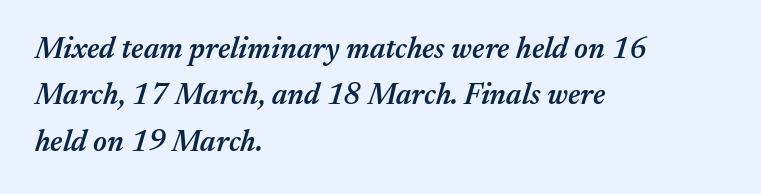
Q: Is the text bold? A: Semi-bold.
Q: Is the text italic (slanted)? A: Yes, it leans right by about 17 degrees.
Q: Is the text underlined? A: No.
Q: How is the paragraph aligned? A: Left-aligned.
Q: Is the spacing between letters normal or unusually wide? A: Normal.
Q: Is the spacing between lines tight, normal or loose? A: Normal.
Q: Width (condensed, normal, or wide)? A: Normal.
Q: Stroke contrast? A: Medium.
Q: x-height? A: Medium.
Q: Monospaced? A: No.
